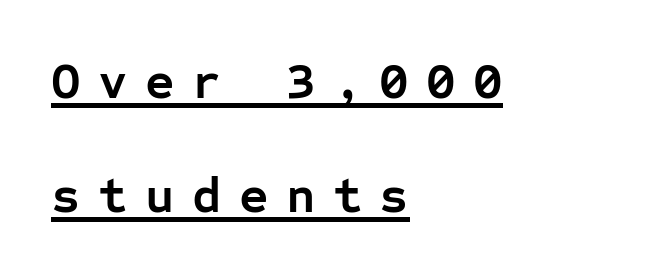
The image shows 51 px semibold sans-serif type, upright, monospaced; set left-aligned, loose line spacing (2.24x), unusually wide letter spacing (+0.34 em), underlined; low stroke contrast and a medium x-height.
